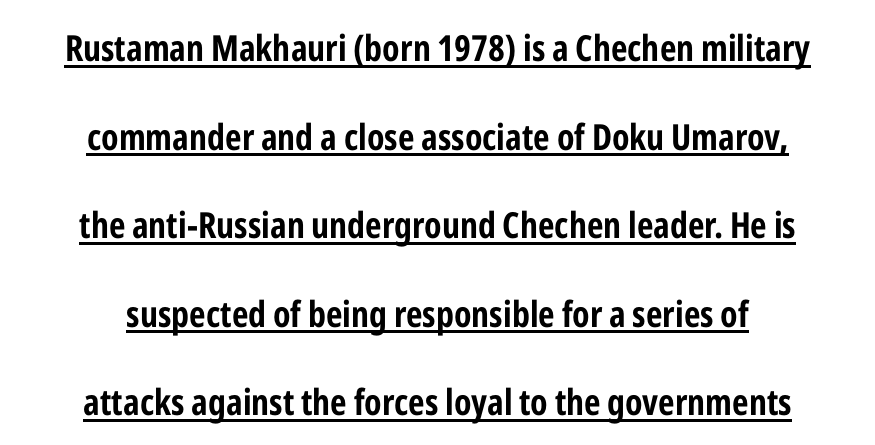
The passage is arranged like a title page — every line centered. These lines stand farther apart than default settings would place them. If you drew a line through each stem, it would be perfectly vertical. Does the weight exceed regular? Yes, all the way to bold. Is the letter spacing exaggerated? No — it looks like the ordinary default.
